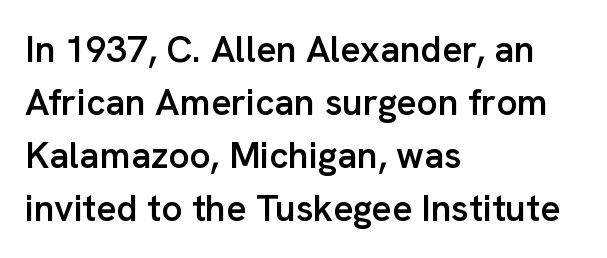
{"serif": "no", "italic": "no", "bold": "semi", "weight": "semibold", "width": "normal", "stroke_contrast": "low", "x_height": "medium", "monospaced": "no", "underline": "no", "align": "left", "line_spacing": "normal", "line_spacing_ratio": 1.43, "letter_spacing": "normal", "letter_spacing_em": 0.0, "glyph_px": 37}
